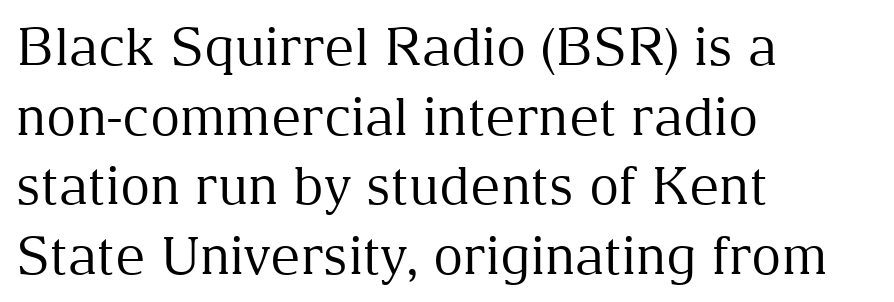
The image shows 52 px regular-weight serif type, upright; set left-aligned, normal line spacing (1.34x), normal letter spacing, not underlined; medium stroke contrast and a medium x-height.
